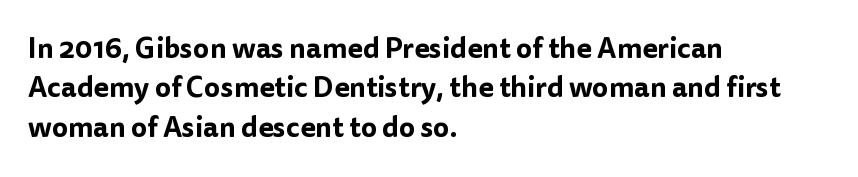
Q: Is the text italic (slanted)? A: No, it is upright.
Q: Is the typeface a serif or a sans-serif typeface? A: Sans-serif.
Q: Is the text underlined? A: No.
Q: How is the paragraph aligned? A: Left-aligned.
Q: Is the spacing between letters normal or unusually wide? A: Normal.
Q: Is the spacing between lines tight, normal or loose? A: Normal.
Q: Width (condensed, normal, or wide)? A: Normal.
Q: Stroke contrast? A: Low.
Q: x-height? A: Medium.
Q: Monospaced? A: No.
